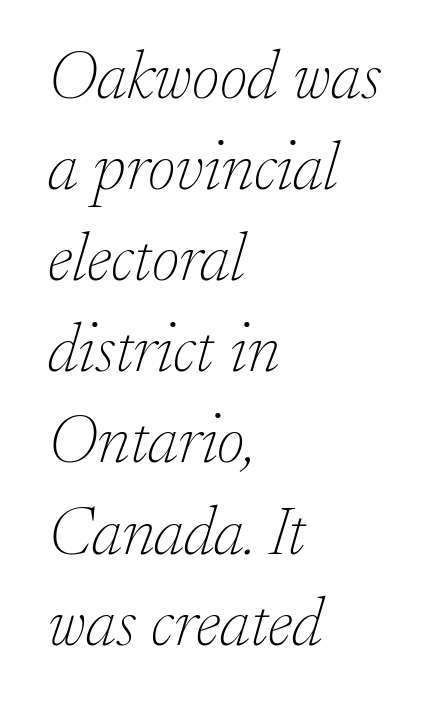
The image shows 68 px thin serif type, italic (leaning right); set left-aligned, normal line spacing (1.34x), normal letter spacing, not underlined; low stroke contrast and a small x-height.
